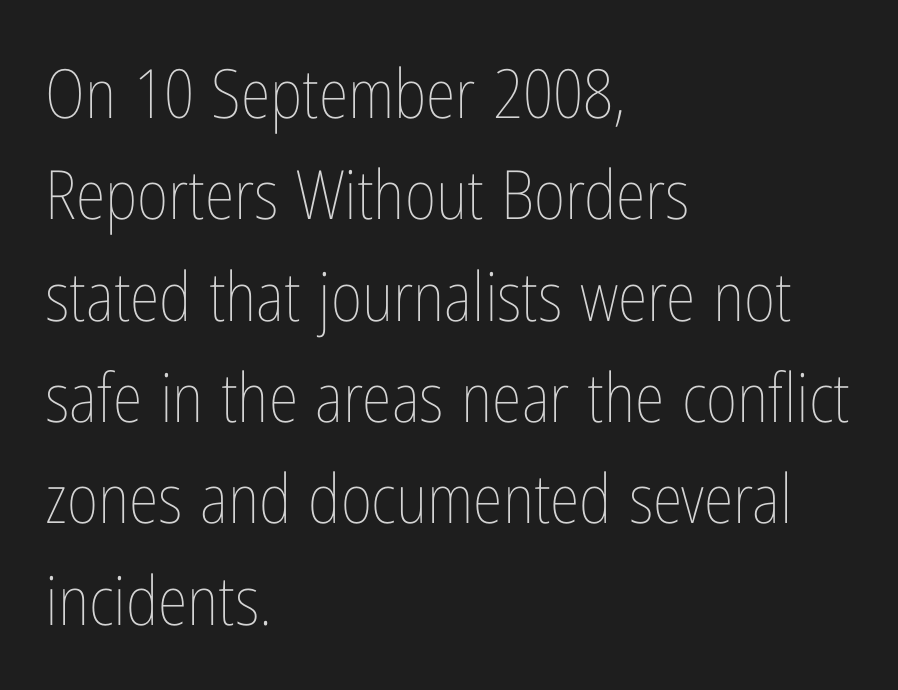
This rendering uses left alignment, leaving the right contour irregular. This sample keeps an unexceptional amount of space between lines. Short note: letters normally spaced. Honestly, there is no underline to notice here at all.
